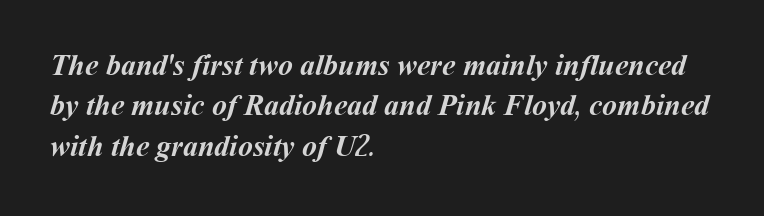
Q: Is the text bold? A: Yes.
Q: Is the text underlined? A: No.
Q: How is the paragraph aligned? A: Left-aligned.
Q: Is the spacing between letters normal or unusually wide? A: Normal.
Q: Is the spacing between lines tight, normal or loose? A: Normal.
Q: Width (condensed, normal, or wide)? A: Normal.
Q: Stroke contrast? A: Medium.
Q: x-height? A: Medium.
Q: Monospaced? A: No.
